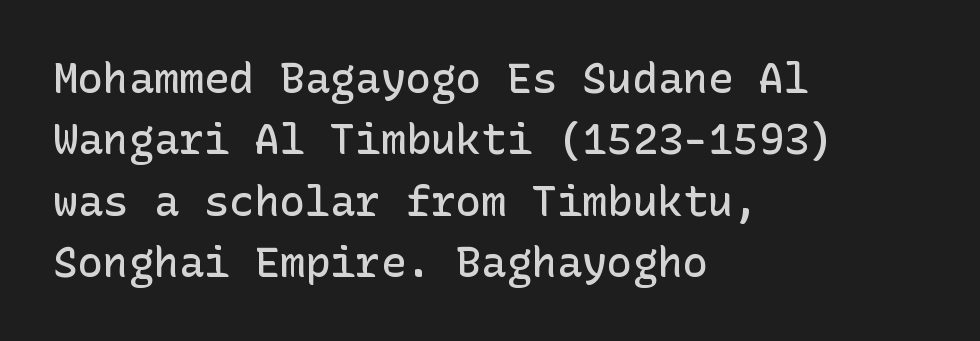
Q: Is the text bold? A: Semi-bold.
Q: Is the text italic (slanted)? A: No, it is upright.
Q: Is the typeface a serif or a sans-serif typeface? A: Sans-serif.
Q: Is the text underlined? A: No.
Q: How is the paragraph aligned? A: Left-aligned.
Q: Is the spacing between letters normal or unusually wide? A: Normal.
Q: Is the spacing between lines tight, normal or loose? A: Normal.
Q: Width (condensed, normal, or wide)? A: Normal.
Q: Stroke contrast? A: Low.
Q: x-height? A: Medium.
